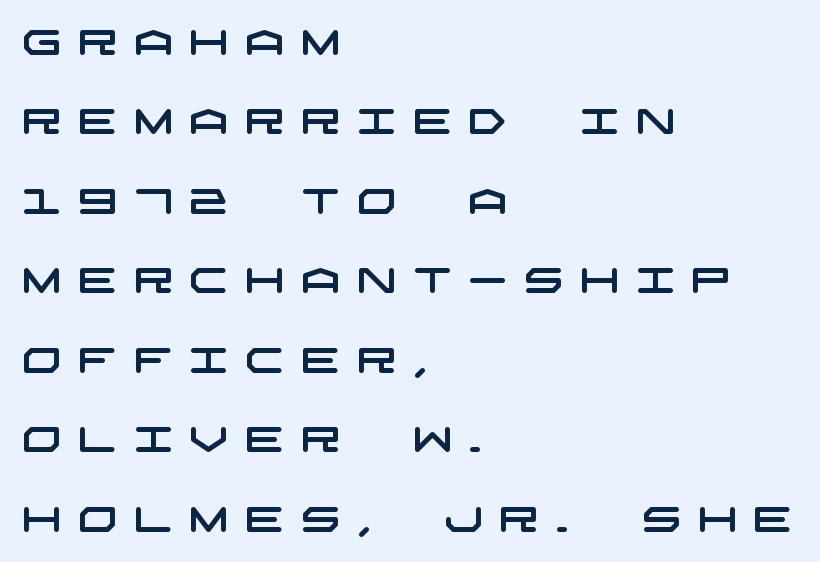
The image shows 35 px wide sans-serif type; set left-aligned, loose line spacing (2.27x), unusually wide letter spacing (+0.46 em), not underlined; low stroke contrast and a large x-height.
